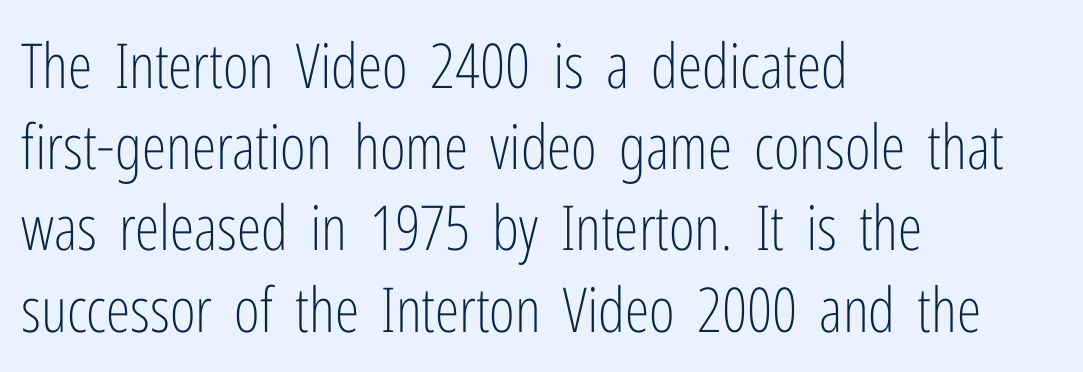
{"serif": "no", "italic": "no", "bold": "no", "weight": "light", "width": "condensed", "stroke_contrast": "low", "x_height": "medium", "monospaced": "no", "underline": "no", "align": "left", "line_spacing": "normal", "line_spacing_ratio": 1.31, "letter_spacing": "normal", "letter_spacing_em": 0.0, "glyph_px": 62}
